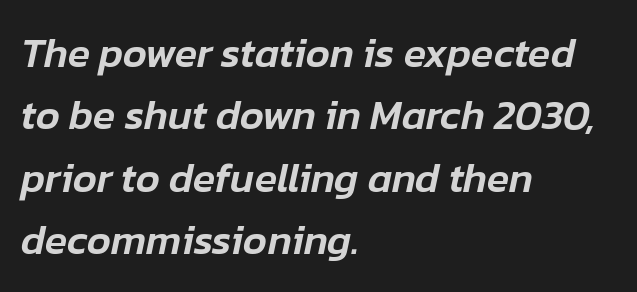
{"italic": "yes", "lean": "right", "slant_degrees": 12, "width": "normal", "stroke_contrast": "low", "x_height": "medium", "monospaced": "no", "underline": "no", "align": "left", "line_spacing": "normal", "line_spacing_ratio": 1.52, "letter_spacing": "normal", "letter_spacing_em": 0.0, "glyph_px": 41}
